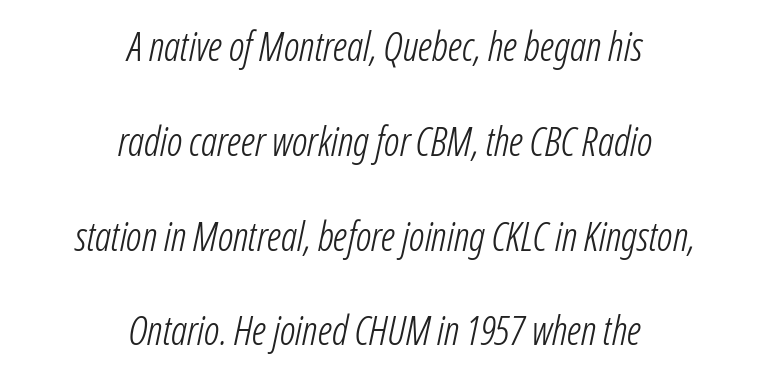
The image shows 40 px light, condensed type, italic (leaning right); set centered, loose line spacing (2.37x), normal letter spacing, not underlined; low stroke contrast and a medium x-height.
